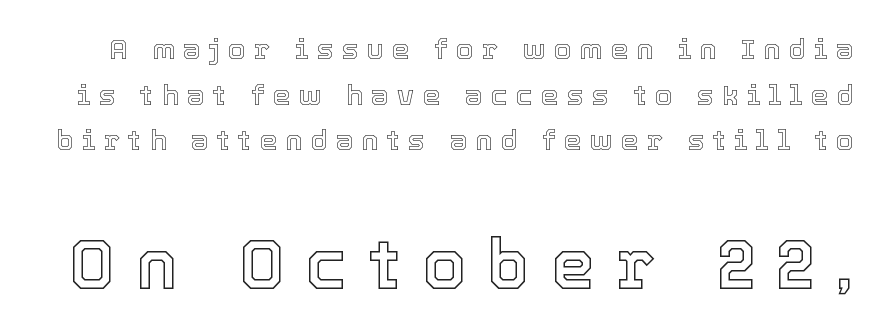
Q: Is the text italic (slanted)? A: No, it is upright.
Q: Is the text underlined? A: No.
Q: Is the spacing between letters normal or unusually wide? A: Unusually wide.
Q: Is the spacing between lines tight, normal or loose? A: Normal.
Q: Which block of text is set in a larger size, the first (top) or the second (bottom)? A: The second (bottom) one.
Q: Width (condensed, normal, or wide)? A: Normal.
Q: x-height? A: Medium.
Q: Monospaced? A: No.
